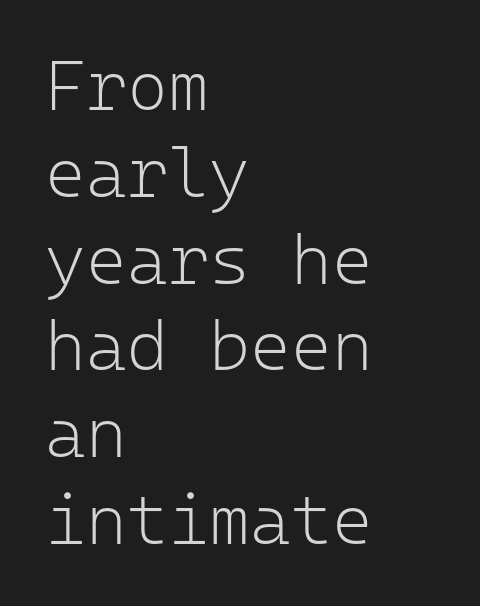
Q: Is the text bold? A: No.
Q: Is the text italic (slanted)? A: No, it is upright.
Q: Is the typeface a serif or a sans-serif typeface? A: Sans-serif.
Q: Is the text underlined? A: No.
Q: How is the paragraph aligned? A: Left-aligned.
Q: Is the spacing between letters normal or unusually wide? A: Normal.
Q: Width (condensed, normal, or wide)? A: Normal.
Q: Stroke contrast? A: Low.
Q: x-height? A: Medium.
Q: Monospaced? A: Yes.
